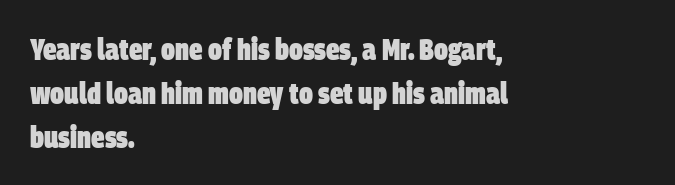
Only glyphs here, with clear space below each row. Each glyph is drawn with heavy, bold strokes. Evenly set lines give the paragraph a standard silhouette. Is this a fixed-width face? No — the glyphs have proportional, varying widths. The text was rendered using a sans face with plain stroke endings. Line beginnings align vertically; line endings do not.
